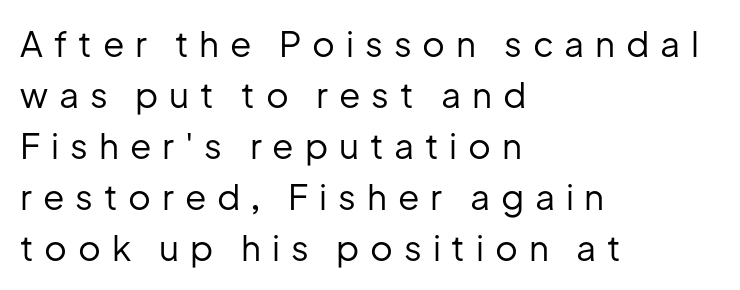
{"serif": "no", "italic": "no", "bold": "no", "weight": "regular", "width": "normal", "stroke_contrast": "low", "x_height": "medium", "monospaced": "no", "underline": "no", "align": "left", "line_spacing": "normal", "line_spacing_ratio": 1.46, "letter_spacing": "wide", "letter_spacing_em": 0.31, "glyph_px": 35}
